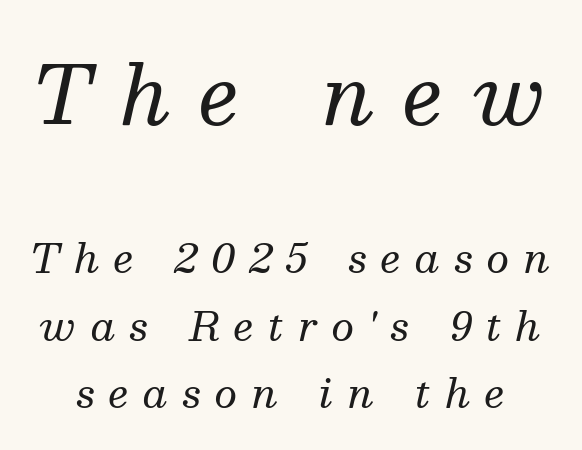
{"serif": "yes", "italic": "yes", "lean": "right", "slant_degrees": 13, "bold": "no", "weight": "regular", "width": "normal", "stroke_contrast": "medium", "x_height": "medium", "monospaced": "no", "underline": "no", "line_spacing": "normal", "line_spacing_ratio": 1.68, "letter_spacing": "wide", "letter_spacing_em": 0.36, "larger_block": "first", "size_ratio": 2.0, "glyph_px": 80}
